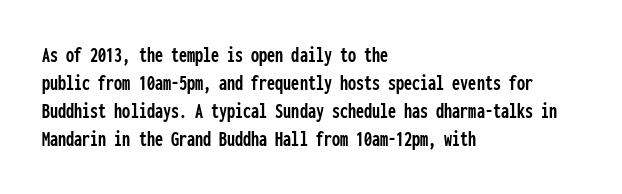
{"italic": "no", "underline": "no", "align": "left", "line_spacing_ratio": 1.22, "letter_spacing": "normal", "letter_spacing_em": 0.0, "glyph_px": 23}
